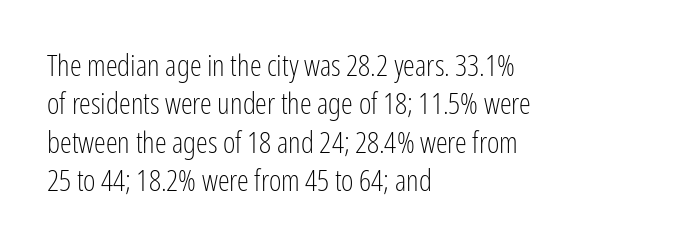
Q: Is the text bold? A: No.
Q: Is the text italic (slanted)? A: No, it is upright.
Q: Is the typeface a serif or a sans-serif typeface? A: Sans-serif.
Q: Is the text underlined? A: No.
Q: How is the paragraph aligned? A: Left-aligned.
Q: Is the spacing between letters normal or unusually wide? A: Normal.
Q: Is the spacing between lines tight, normal or loose? A: Normal.
Q: Width (condensed, normal, or wide)? A: Condensed.
Q: Stroke contrast? A: Low.
Q: x-height? A: Medium.
Q: Monospaced? A: No.
